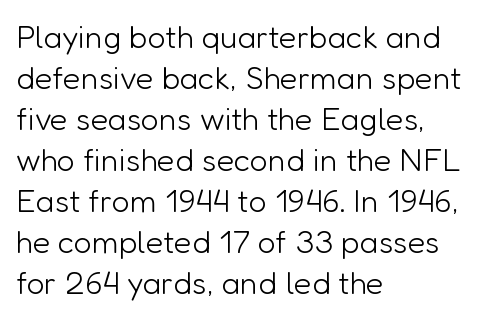
Q: Is the text bold? A: No.
Q: Is the text italic (slanted)? A: No, it is upright.
Q: Is the typeface a serif or a sans-serif typeface? A: Sans-serif.
Q: Is the text underlined? A: No.
Q: How is the paragraph aligned? A: Left-aligned.
Q: Is the spacing between letters normal or unusually wide? A: Normal.
Q: Is the spacing between lines tight, normal or loose? A: Normal.
Q: Width (condensed, normal, or wide)? A: Normal.
Q: Stroke contrast? A: Low.
Q: x-height? A: Medium.
Q: Monospaced? A: No.
